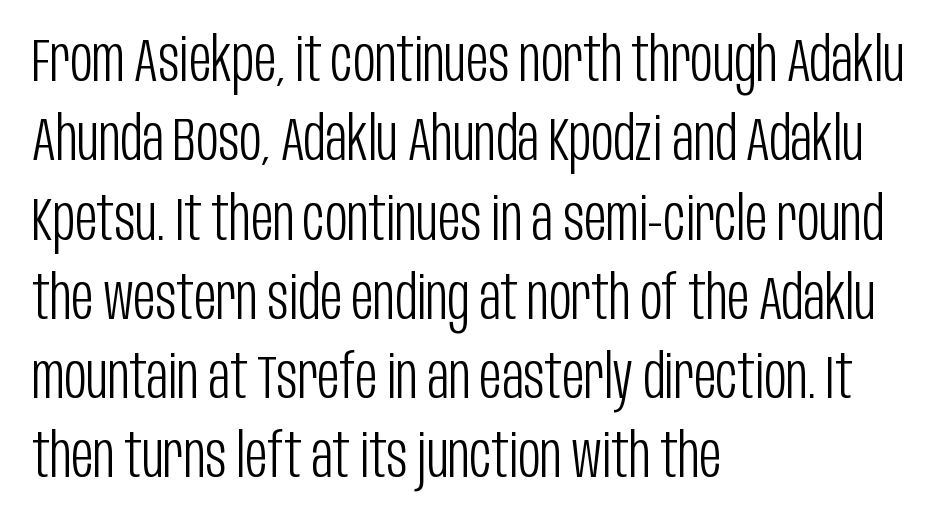
{"serif": "no", "italic": "no", "bold": "no", "weight": "light", "width": "condensed", "stroke_contrast": "low", "x_height": "large", "monospaced": "no", "underline": "no", "align": "left", "line_spacing": "normal", "line_spacing_ratio": 1.3, "letter_spacing": "normal", "letter_spacing_em": 0.0, "glyph_px": 61}
